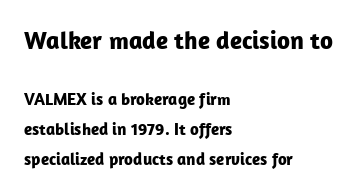
The image shows 25 px bold type, upright; set left-aligned, line spacing 1.77x, normal letter spacing, not underlined; the first (top) block is 1.47x larger.
